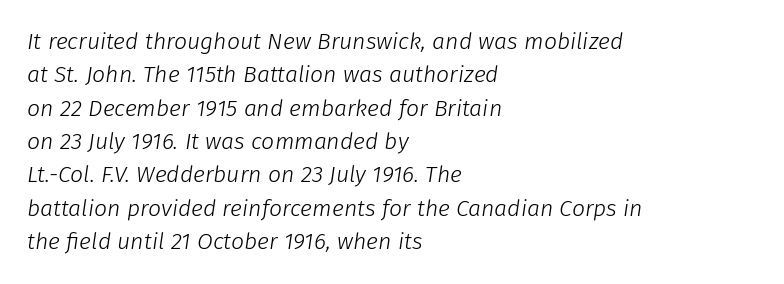
Q: Is the text bold? A: No.
Q: Is the text italic (slanted)? A: Yes, it leans right by about 8 degrees.
Q: Is the text underlined? A: No.
Q: How is the paragraph aligned? A: Left-aligned.
Q: Is the spacing between letters normal or unusually wide? A: Normal.
Q: Is the spacing between lines tight, normal or loose? A: Normal.
